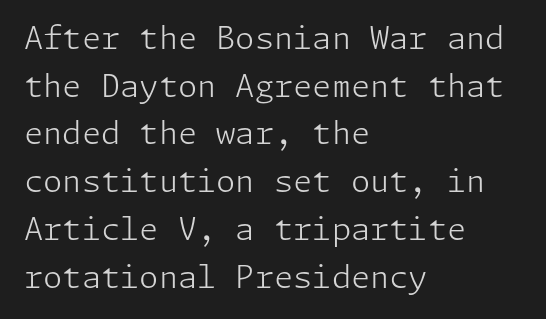
{"serif": "no", "italic": "no", "bold": "no", "weight": "light", "width": "normal", "stroke_contrast": "low", "x_height": "medium", "underline": "no", "align": "left", "line_spacing": "normal", "line_spacing_ratio": 1.54, "letter_spacing": "normal", "letter_spacing_em": 0.0, "glyph_px": 31}
